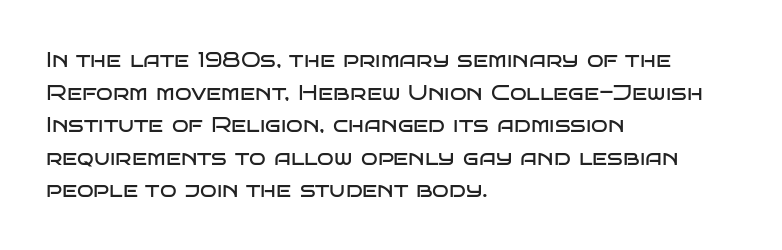
Q: Is the text bold? A: No.
Q: Is the text italic (slanted)? A: No, it is upright.
Q: Is the text underlined? A: No.
Q: How is the paragraph aligned? A: Left-aligned.
Q: Is the spacing between letters normal or unusually wide? A: Normal.
Q: Is the spacing between lines tight, normal or loose? A: Normal.
